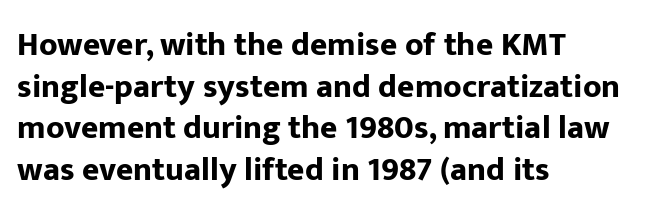
The image shows 33 px bold sans-serif type, upright; set left-aligned, normal line spacing (1.26x), normal letter spacing, not underlined; low stroke contrast and a medium x-height.
